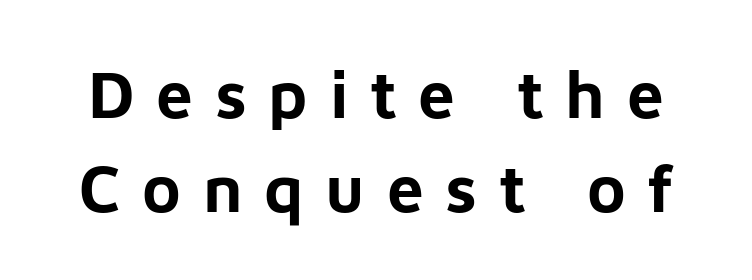
The image shows 66 px bold sans-serif type, upright; set normal line spacing (1.42x), unusually wide letter spacing (+0.33 em), not underlined; low stroke contrast and a medium x-height.
